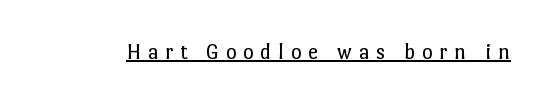
The image shows 23 px text type, upright; set unusually wide letter spacing (+0.29 em), underlined.
